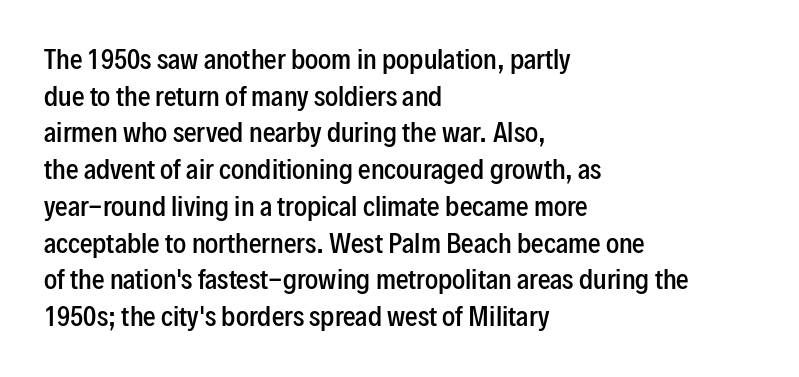
Q: Is the text bold? A: Semi-bold.
Q: Is the text italic (slanted)? A: No, it is upright.
Q: Is the text underlined? A: No.
Q: How is the paragraph aligned? A: Left-aligned.
Q: Is the spacing between letters normal or unusually wide? A: Normal.
Q: Is the spacing between lines tight, normal or loose? A: Normal.
